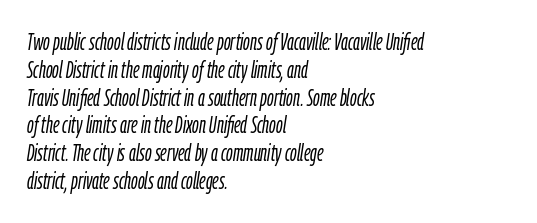
{"italic": "yes", "lean": "right", "slant_degrees": 9, "bold": "no", "underline": "no", "align": "left", "line_spacing_ratio": 1.21, "letter_spacing": "normal", "letter_spacing_em": 0.0, "glyph_px": 23}
